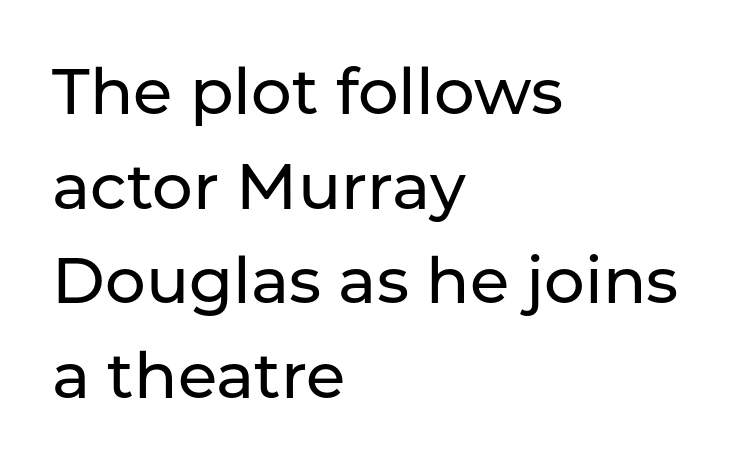
Q: Is the text italic (slanted)? A: No, it is upright.
Q: Is the typeface a serif or a sans-serif typeface? A: Sans-serif.
Q: Is the text underlined? A: No.
Q: How is the paragraph aligned? A: Left-aligned.
Q: Is the spacing between letters normal or unusually wide? A: Normal.
Q: Is the spacing between lines tight, normal or loose? A: Normal.
Q: Width (condensed, normal, or wide)? A: Normal.
Q: Stroke contrast? A: Low.
Q: x-height? A: Medium.
Q: Monospaced? A: No.
